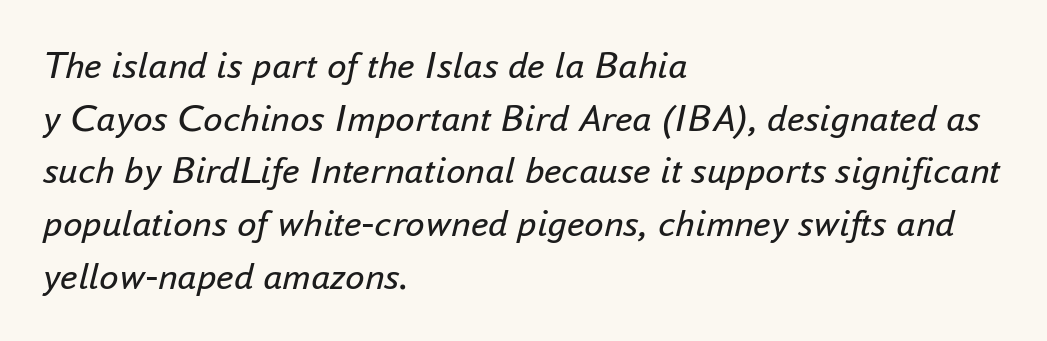
The image shows 39 px regular-weight type, italic (leaning right); set left-aligned, normal line spacing (1.35x), normal letter spacing, not underlined; low stroke contrast and a small x-height.
